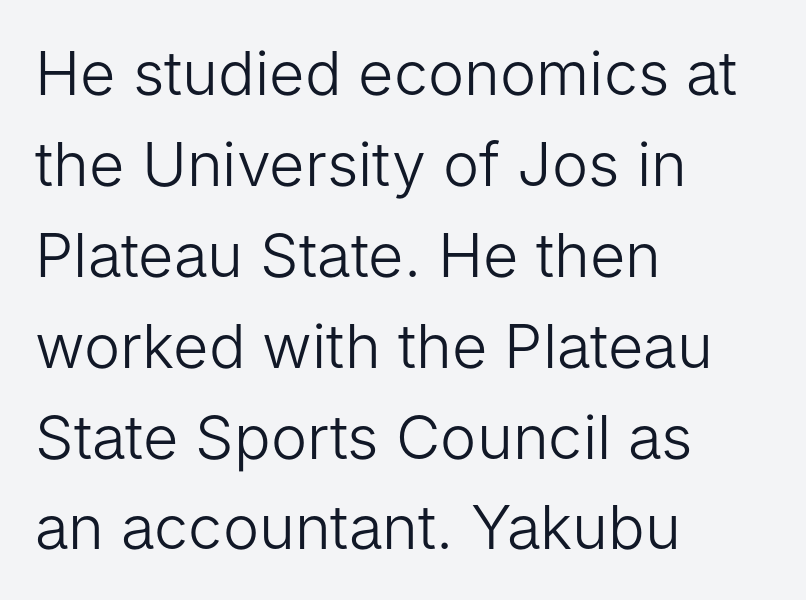
Q: Is the text bold? A: No.
Q: Is the text italic (slanted)? A: No, it is upright.
Q: Is the typeface a serif or a sans-serif typeface? A: Sans-serif.
Q: Is the text underlined? A: No.
Q: How is the paragraph aligned? A: Left-aligned.
Q: Is the spacing between letters normal or unusually wide? A: Normal.
Q: Is the spacing between lines tight, normal or loose? A: Normal.
Q: Width (condensed, normal, or wide)? A: Normal.
Q: Stroke contrast? A: Low.
Q: x-height? A: Medium.
Q: Monospaced? A: No.
